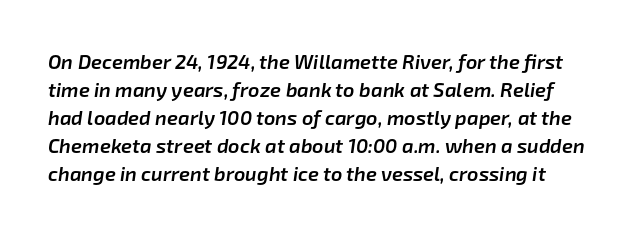
Q: Is the text bold? A: Semi-bold.
Q: Is the text italic (slanted)? A: Yes, it leans right by about 8 degrees.
Q: Is the text underlined? A: No.
Q: Is the spacing between letters normal or unusually wide? A: Normal.
Q: Is the spacing between lines tight, normal or loose? A: Normal.
